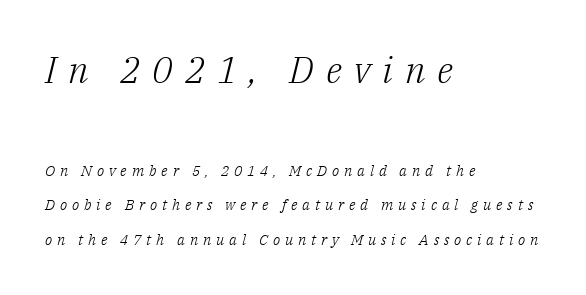
Summary of weight: not heavy and not bold. Descenders are the only things crossing below the line. Line starts are locked; line ends wander. Scale decreases going downward across the two blocks.
